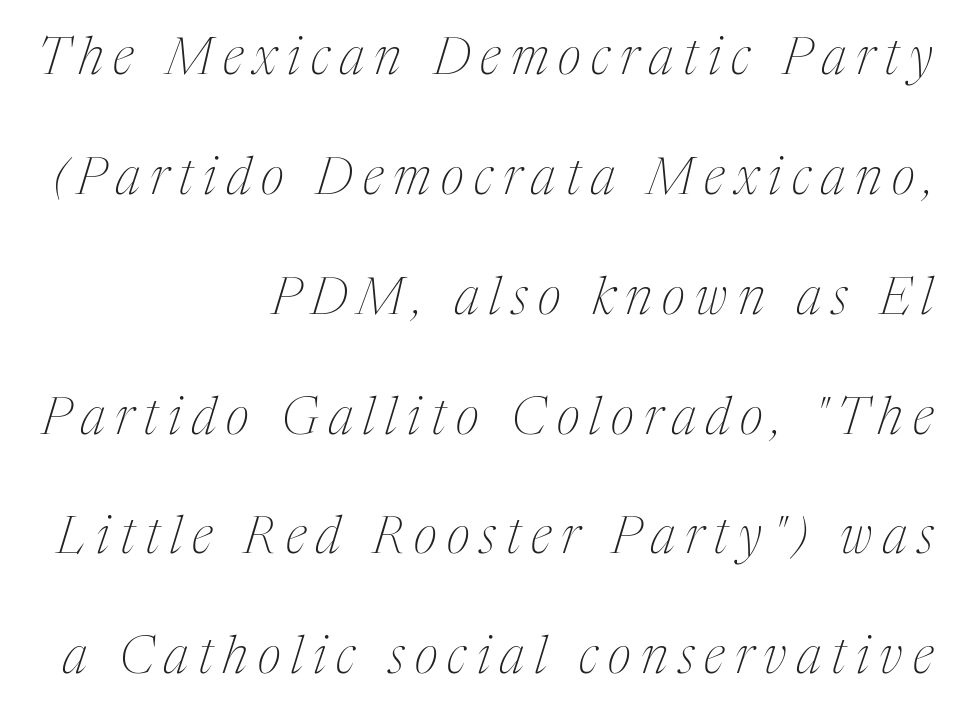
The rag falls on the left side of this text block. Stem width sits at or under what a default text font uses. Between one letter and the next there's a generous, obvious gap. The text carries the slant typical of an italic or oblique font.
